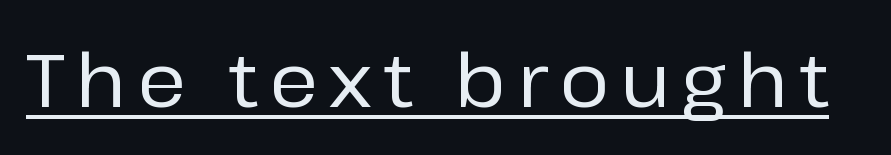
{"serif": "no", "italic": "no", "width": "normal", "stroke_contrast": "low", "x_height": "medium", "monospaced": "no", "underline": "yes", "glyph_px": 75}
